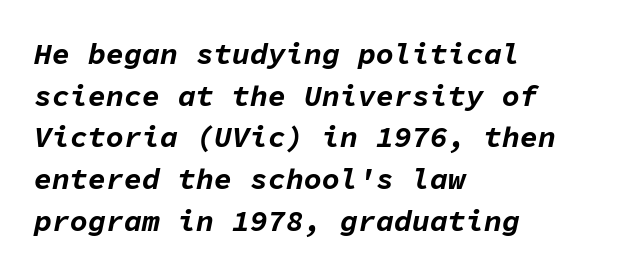
As a designer I'd log this as weight 700, bold. A typesetter would call this monospace, since all characters share one set width. The letters sit at their default tracking, neither squeezed nor spread. A clean baseline with only descenders dipping below it. The vertical gap from one line to the next is medium.
